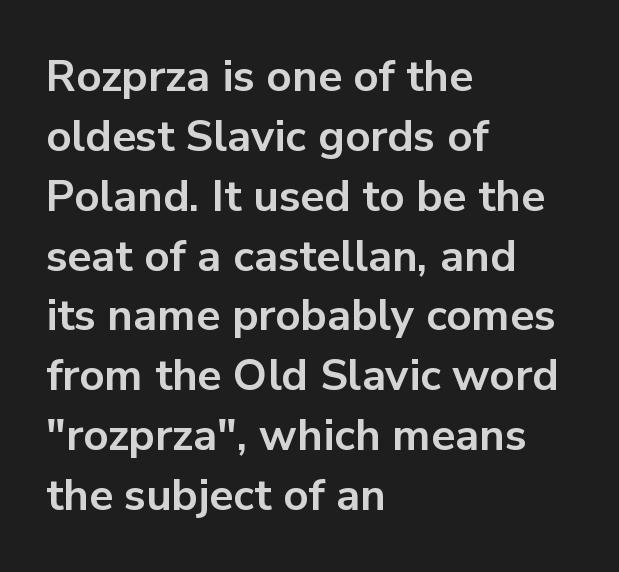
The image shows 44 px bold sans-serif type, upright; set left-aligned, normal line spacing (1.36x), normal letter spacing, not underlined; low stroke contrast and a medium x-height.
